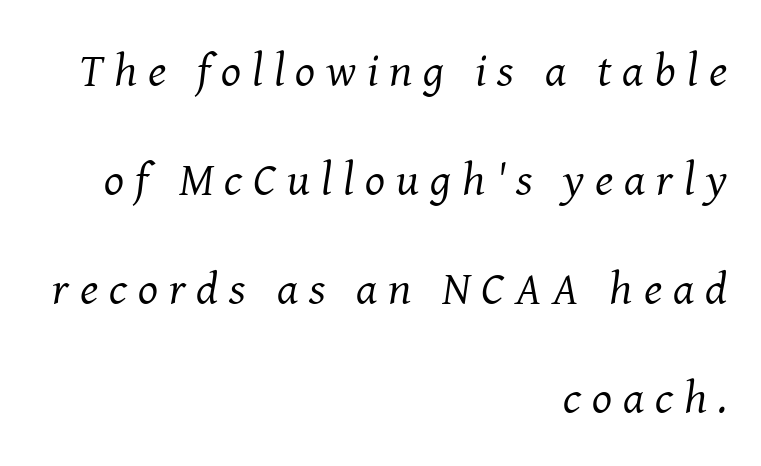
Q: Is the text bold? A: No.
Q: Is the text italic (slanted)? A: Yes, it leans right by about 8 degrees.
Q: Is the typeface a serif or a sans-serif typeface? A: Serif.
Q: Is the text underlined? A: No.
Q: How is the paragraph aligned? A: Right-aligned.
Q: Is the spacing between letters normal or unusually wide? A: Unusually wide.
Q: Is the spacing between lines tight, normal or loose? A: Loose.
Q: Width (condensed, normal, or wide)? A: Normal.
Q: Stroke contrast? A: Medium.
Q: x-height? A: Medium.
Q: Monospaced? A: No.
